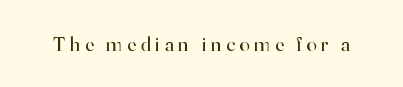
The image shows 21 px text type, upright; set unusually wide letter spacing (+0.22 em), not underlined.
